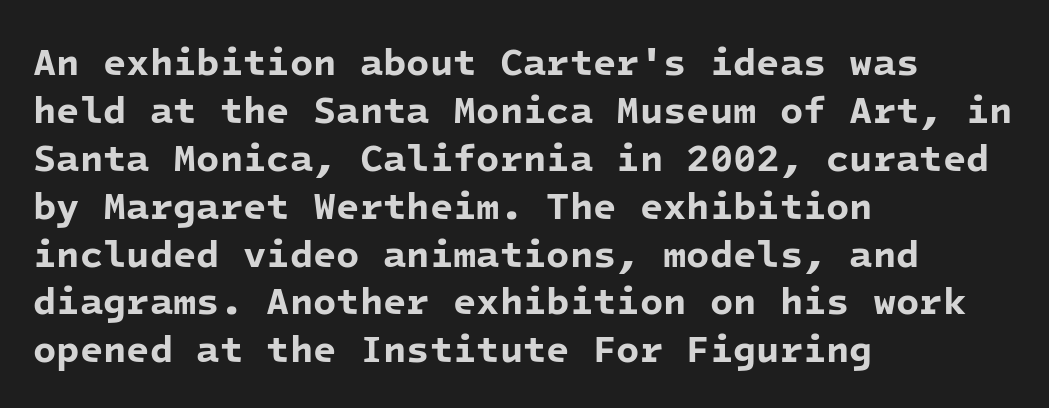
The image shows 38 px bold sans-serif type, monospaced; set left-aligned, normal line spacing (1.26x), normal letter spacing, not underlined; low stroke contrast and a medium x-height.
